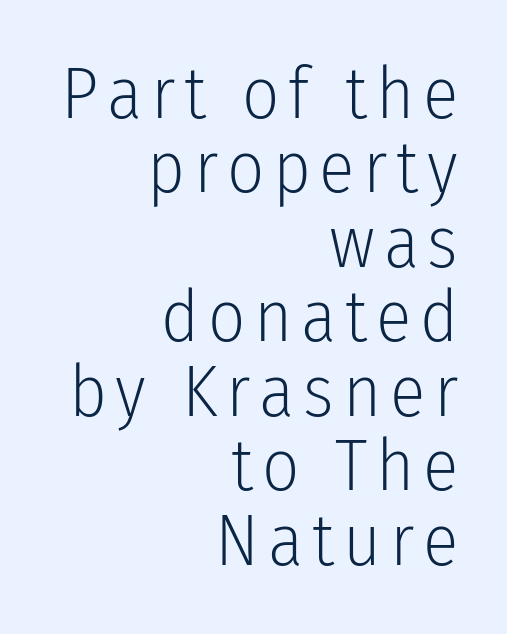
{"serif": "no", "italic": "no", "bold": "no", "weight": "light", "width": "condensed", "stroke_contrast": "low", "x_height": "medium", "monospaced": "no", "underline": "no", "align": "right", "line_spacing": "tight", "line_spacing_ratio": 1.02, "glyph_px": 73}
